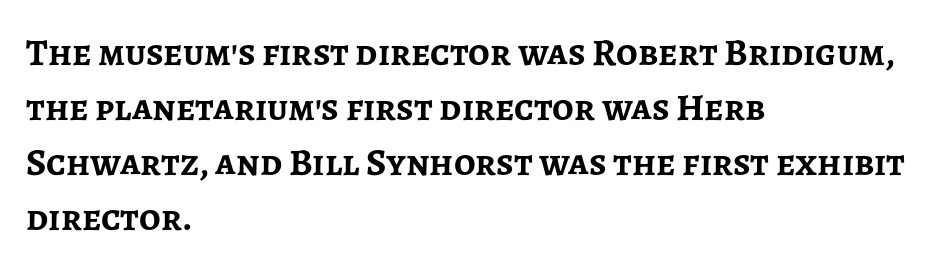
A roman cut, with each character standing at attention. Interline gaps are of average width in this sample. These lines are composed in type without serifs. These lines stack with their left ends in a neat column.
